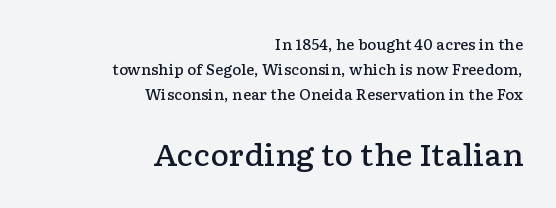
The image shows 29 px semibold, wide serif type, upright; set right-aligned, line spacing 1.77x, normal letter spacing, not underlined; the second (bottom) block is 2.07x larger; low stroke contrast and a medium x-height.
